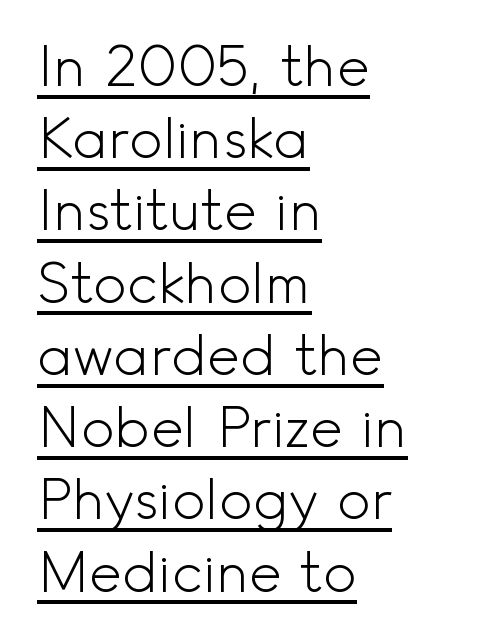
The image shows 56 px light sans-serif type, upright; set left-aligned, normal line spacing (1.29x), normal letter spacing, underlined; a small x-height.
